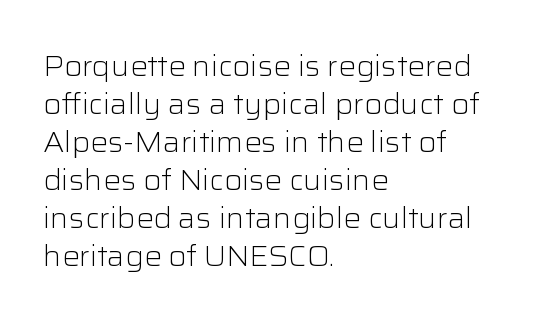
Q: Is the text bold? A: No.
Q: Is the text italic (slanted)? A: No, it is upright.
Q: Is the typeface a serif or a sans-serif typeface? A: Sans-serif.
Q: Is the text underlined? A: No.
Q: How is the paragraph aligned? A: Left-aligned.
Q: Is the spacing between letters normal or unusually wide? A: Normal.
Q: Is the spacing between lines tight, normal or loose? A: Normal.
Q: Width (condensed, normal, or wide)? A: Normal.
Q: Stroke contrast? A: Low.
Q: x-height? A: Medium.
Q: Monospaced? A: No.
